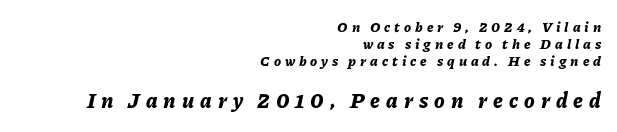
{"italic": "yes", "lean": "right", "slant_degrees": 11, "bold": "yes", "underline": "no", "align": "right", "line_spacing_ratio": 1.23, "letter_spacing": "wide", "letter_spacing_em": 0.28, "larger_block": "second", "size_ratio": 1.5, "glyph_px": 21}
